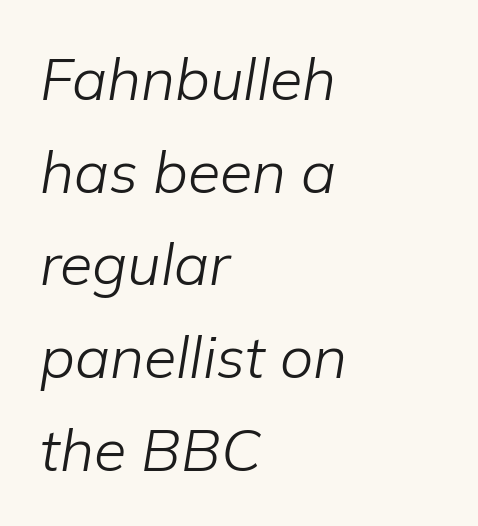
{"italic": "yes", "lean": "right", "slant_degrees": 9, "bold": "no", "weight": "light", "width": "normal", "stroke_contrast": "low", "x_height": "medium", "monospaced": "no", "underline": "no", "align": "left", "line_spacing": "normal", "line_spacing_ratio": 1.57, "letter_spacing": "normal", "letter_spacing_em": 0.0, "glyph_px": 59}
